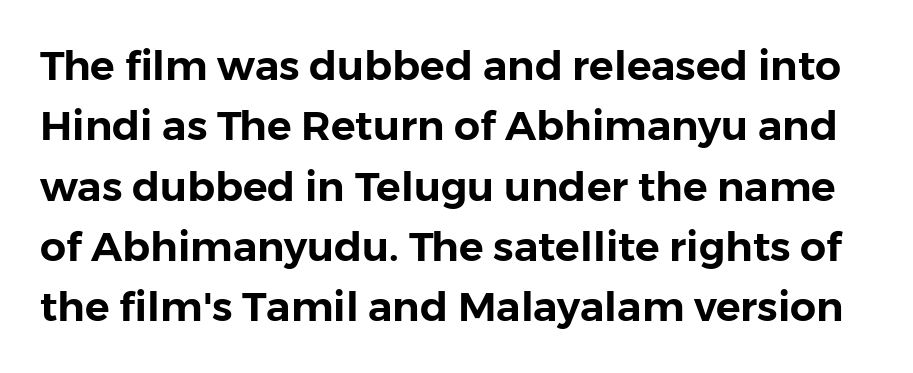
When letters stand straight like this, we call the style roman or upright. Varying glyph widths throughout — classic text-font behaviour. The face used here is rendered with its standard letterfit. The type family on display is of the sans-serif kind.
